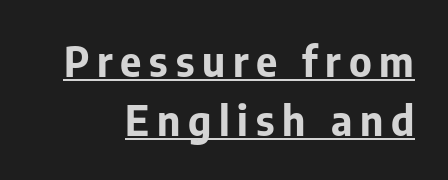
Q: Is the text bold? A: Yes.
Q: Is the text italic (slanted)? A: No, it is upright.
Q: Is the typeface a serif or a sans-serif typeface? A: Sans-serif.
Q: Is the text underlined? A: Yes.
Q: How is the paragraph aligned? A: Right-aligned.
Q: Is the spacing between lines tight, normal or loose? A: Normal.
Q: Width (condensed, normal, or wide)? A: Normal.
Q: Stroke contrast? A: Low.
Q: x-height? A: Medium.
Q: Monospaced? A: No.
